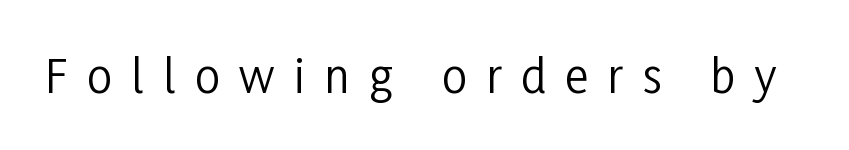
The image shows 45 px regular-weight, condensed sans-serif type, upright; set unusually wide letter spacing (+0.43 em), not underlined; low stroke contrast and a medium x-height.
